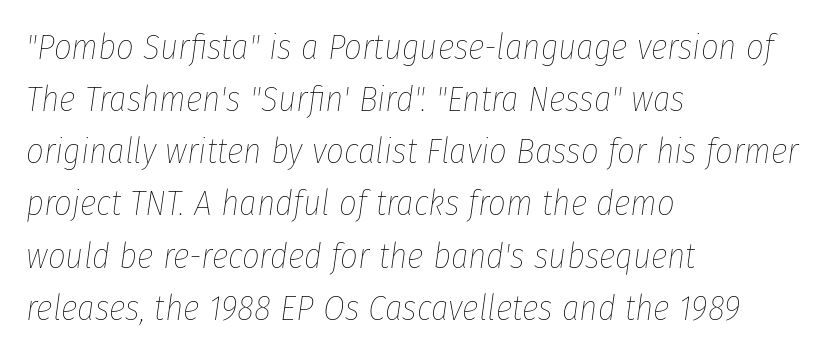
Weight: regular or lighter. The letters advance in unequal steps, a hallmark of proportional type. Any mark beneath the type? The region is blank. These lines keep a tight, regular rhythm from letter to letter. Compared with a centered layout, this one pins lines to the left instead. The letters are slanted; this is an italic face.
